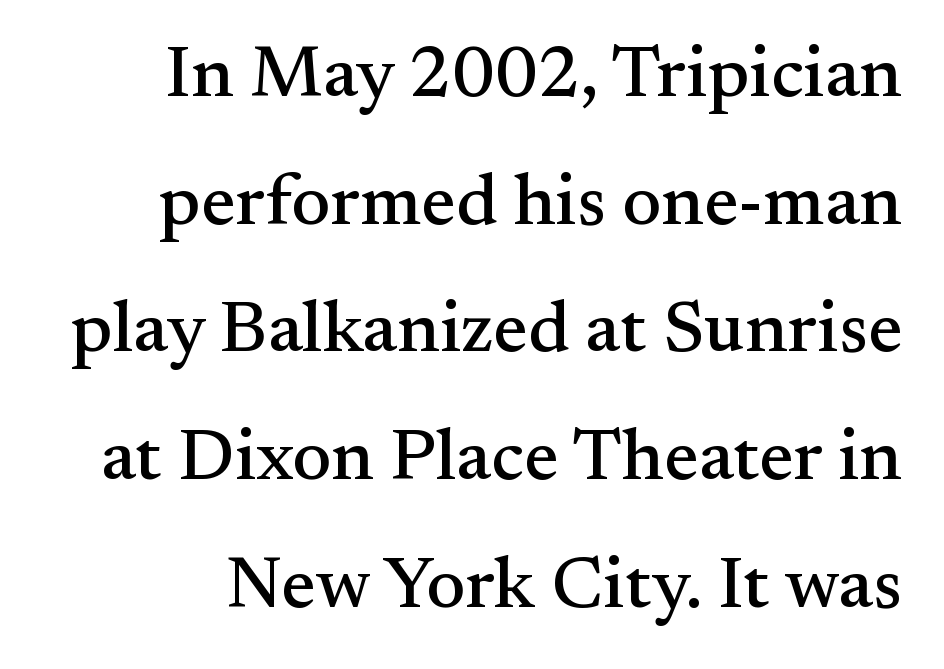
{"serif": "yes", "italic": "no", "width": "normal", "stroke_contrast": "medium", "x_height": "small", "monospaced": "no", "underline": "no", "line_spacing_ratio": 1.75, "letter_spacing": "normal", "letter_spacing_em": 0.0, "glyph_px": 73}
